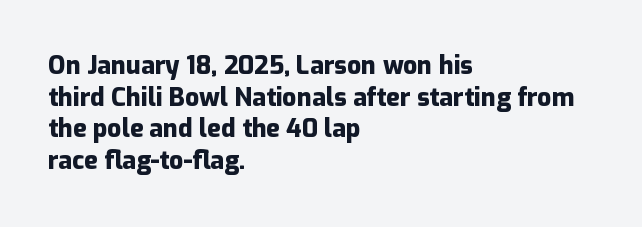
{"italic": "no", "bold": "yes", "underline": "no", "align": "left", "line_spacing": "normal", "line_spacing_ratio": 1.27, "letter_spacing": "normal", "letter_spacing_em": 0.0, "glyph_px": 25}
